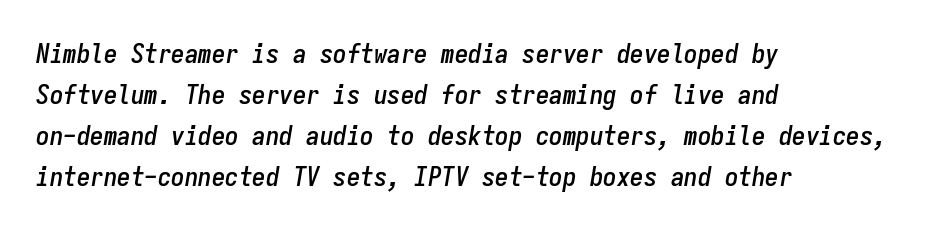
Standard letterfit; no display-style spreading of the glyphs. Line spacing here is normal. You can tell it's italic because the verticals aren't actually vertical. No word sits above an underline.
